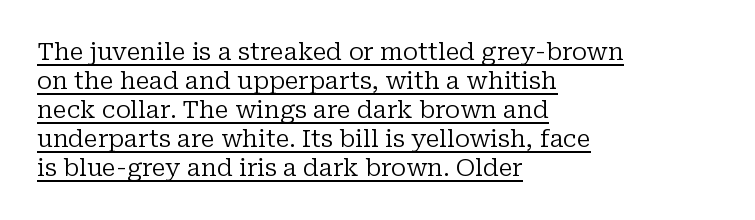
Q: Is the text bold? A: No.
Q: Is the text italic (slanted)? A: No, it is upright.
Q: Is the text underlined? A: Yes.
Q: How is the paragraph aligned? A: Left-aligned.
Q: Is the spacing between letters normal or unusually wide? A: Normal.
